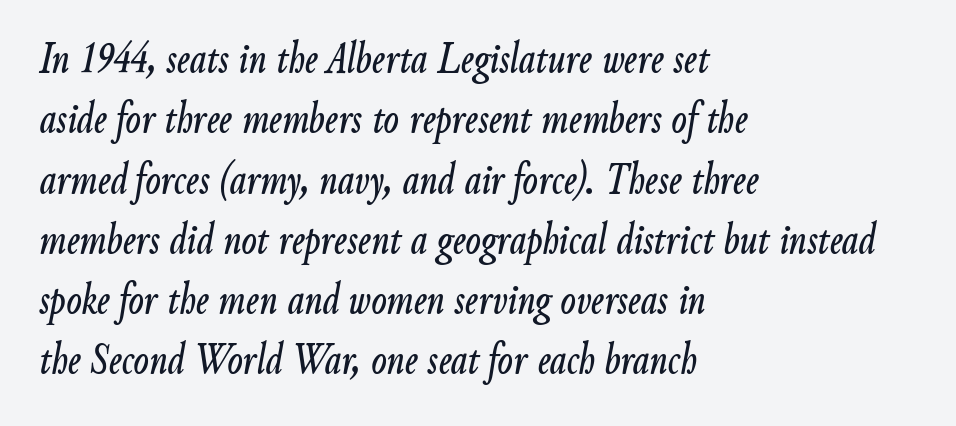
Q: Is the text italic (slanted)? A: Yes, it leans right by about 9 degrees.
Q: Is the text underlined? A: No.
Q: How is the paragraph aligned? A: Left-aligned.
Q: Is the spacing between letters normal or unusually wide? A: Normal.
Q: Is the spacing between lines tight, normal or loose? A: Normal.
Q: Width (condensed, normal, or wide)? A: Condensed.
Q: Stroke contrast? A: Low.
Q: x-height? A: Small.
Q: Monospaced? A: No.
